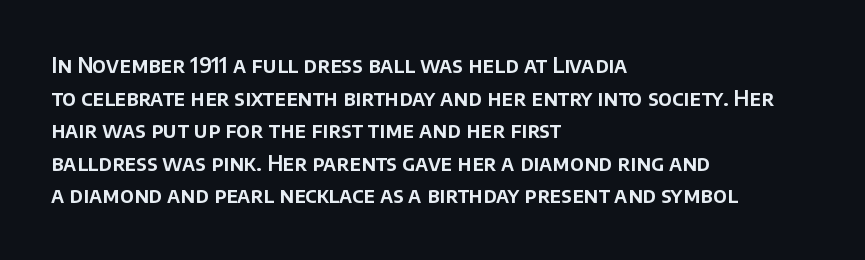
The image shows 21 px text type, upright; set left-aligned, normal line spacing (1.55x), normal letter spacing, not underlined.
